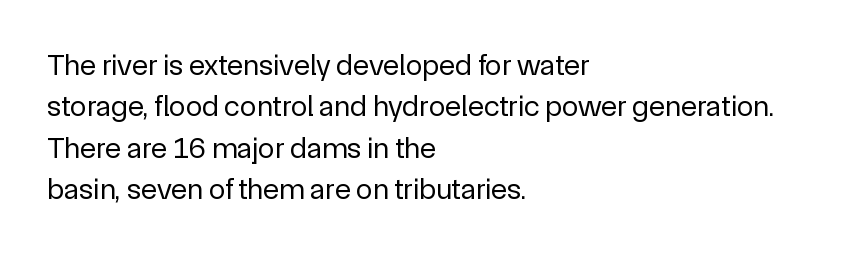
{"serif": "no", "italic": "no", "bold": "no", "weight": "regular", "width": "normal", "x_height": "medium", "monospaced": "no", "underline": "no", "align": "left", "line_spacing": "normal", "line_spacing_ratio": 1.38, "letter_spacing": "normal", "letter_spacing_em": 0.0, "glyph_px": 30}
